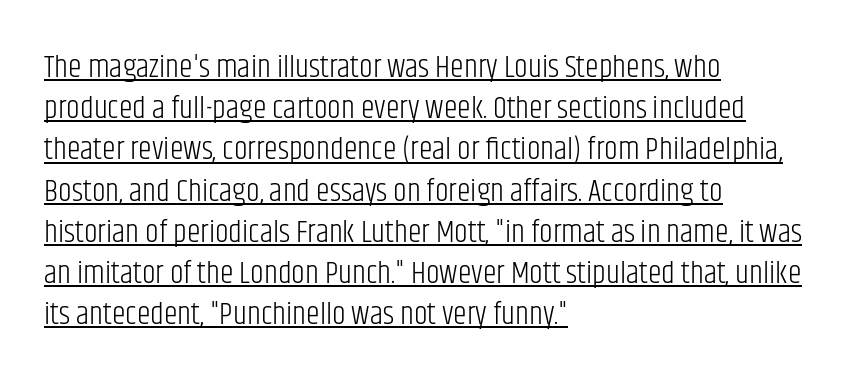
The image shows 31 px light, condensed sans-serif type, upright; set left-aligned, normal line spacing (1.33x), normal letter spacing, underlined; low stroke contrast and a large x-height.
